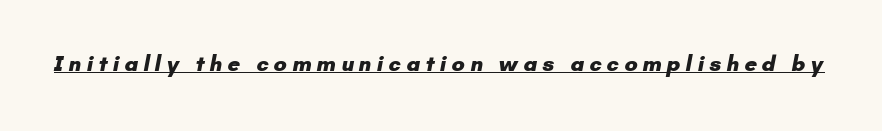
Q: Is the text bold? A: Yes.
Q: Is the text underlined? A: Yes.
Q: Is the spacing between letters normal or unusually wide? A: Unusually wide.
